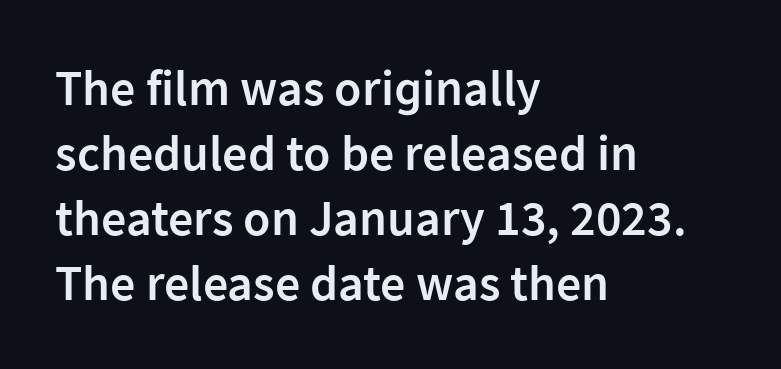
The image shows 50 px semibold sans-serif type, upright; set left-aligned, normal line spacing (1.3x), normal letter spacing, not underlined; low stroke contrast and a medium x-height.
